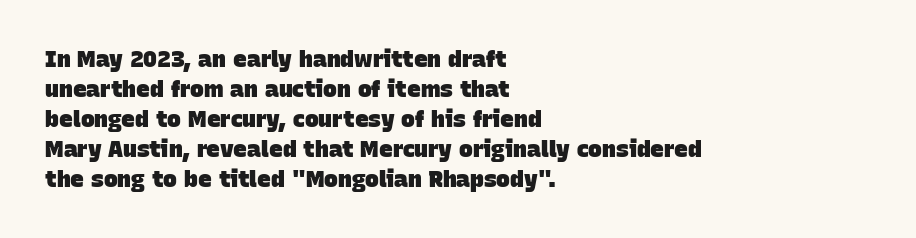
The string is rendered with underlining switched off. The vertical gap from one line to the next is medium. Where is the straight margin? On the left. Short note: letters normally spaced. These lines carry a lot of weight — the face is fully bold.
